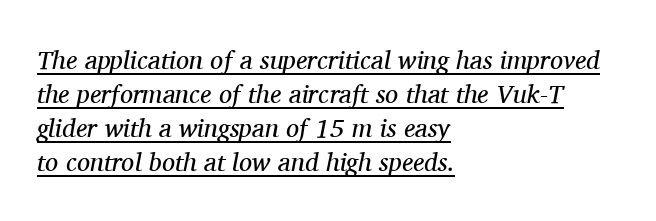
Q: Is the text bold? A: No.
Q: Is the text italic (slanted)? A: Yes, it leans right by about 11 degrees.
Q: Is the text underlined? A: Yes.
Q: How is the paragraph aligned? A: Left-aligned.
Q: Is the spacing between letters normal or unusually wide? A: Normal.
Q: Is the spacing between lines tight, normal or loose? A: Normal.
